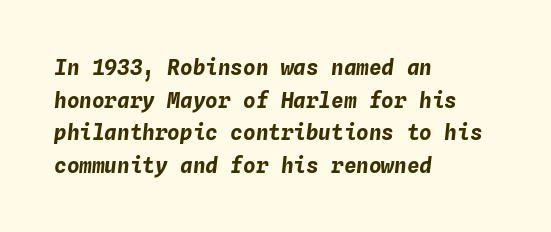
Short and long lines alike share a common starting point at left. The gap between lines stays unmarked. Bold? Absolutely — the strokes are thick and heavy. The axis of the letterforms is tilted away from vertical. In terms of leading, this rendering sits right in the middle.
